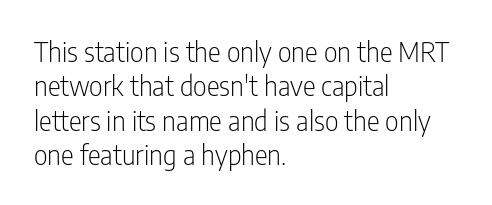
The letterforms sit at book weight or below. Honestly, the letter spacing is just normal — you wouldn't notice it. The type sits square on the baseline with zero lean. Unmarked baselines from the first word to the last. The text block is weighted toward the left margin, trailing off unevenly rightward. The designer left line spacing at the default.
